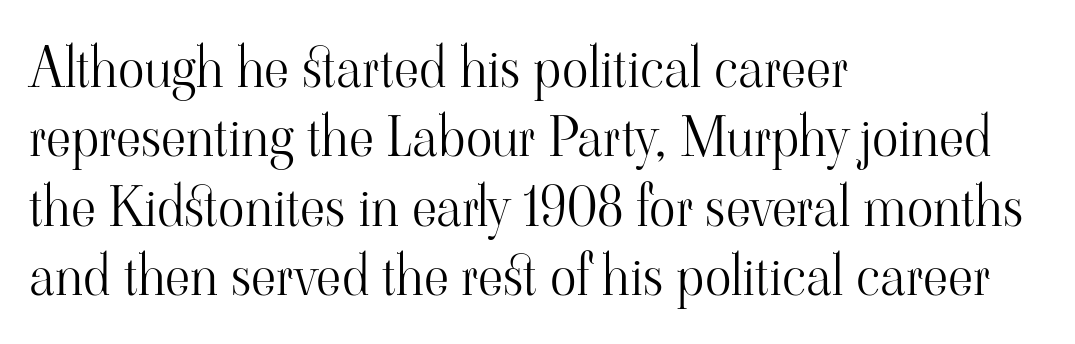
The image shows 55 px light serif type, upright; set left-aligned, normal line spacing (1.26x), normal letter spacing, not underlined; high stroke contrast and a small x-height.
